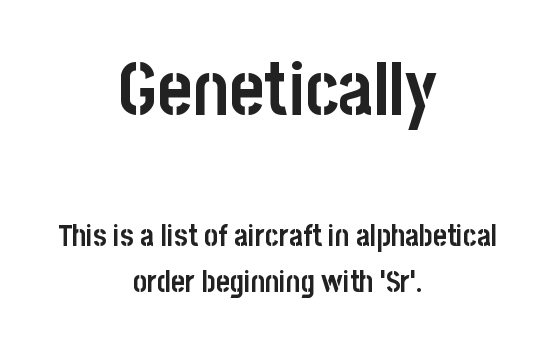
{"serif": "no", "italic": "no", "bold": "yes", "weight": "semibold", "width": "condensed", "stroke_contrast": "low", "x_height": "large", "monospaced": "no", "underline": "no", "align": "center", "line_spacing": "normal", "line_spacing_ratio": 1.51, "letter_spacing": "normal", "letter_spacing_em": 0.0, "larger_block": "first", "size_ratio": 2.5, "glyph_px": 75}
